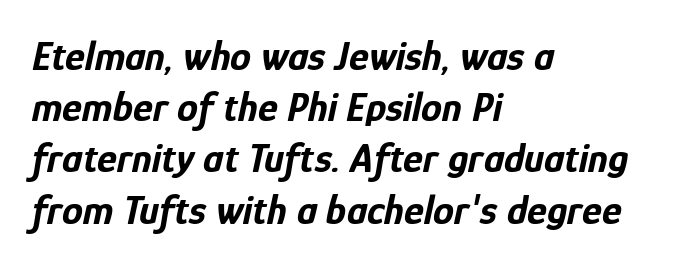
Is the block centered? No — it sits flush against the left margin. Spacing verdict: proportional, widths tailored to each character. Look at the tracking — it's just the regular setting, nothing added. The face used here has a pronounced slope to its letters.
